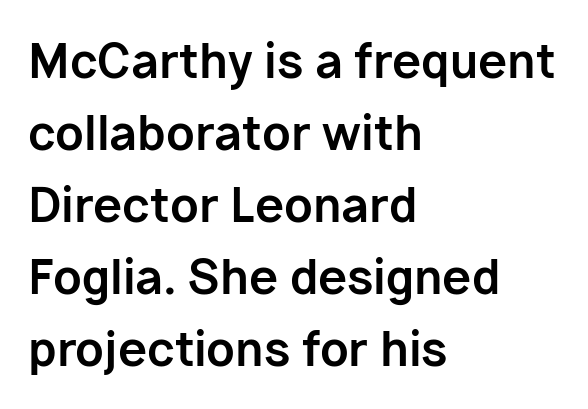
{"serif": "no", "italic": "no", "bold": "yes", "weight": "bold", "width": "normal", "stroke_contrast": "low", "x_height": "medium", "monospaced": "no", "underline": "no", "align": "left", "line_spacing": "normal", "line_spacing_ratio": 1.53, "letter_spacing": "normal", "letter_spacing_em": 0.0, "glyph_px": 47}
